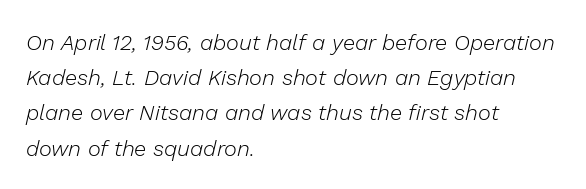
Q: Is the text bold? A: No.
Q: Is the text italic (slanted)? A: Yes, it leans right by about 13 degrees.
Q: Is the text underlined? A: No.
Q: How is the paragraph aligned? A: Left-aligned.
Q: Is the spacing between letters normal or unusually wide? A: Normal.
Q: Is the spacing between lines tight, normal or loose? A: Normal.
